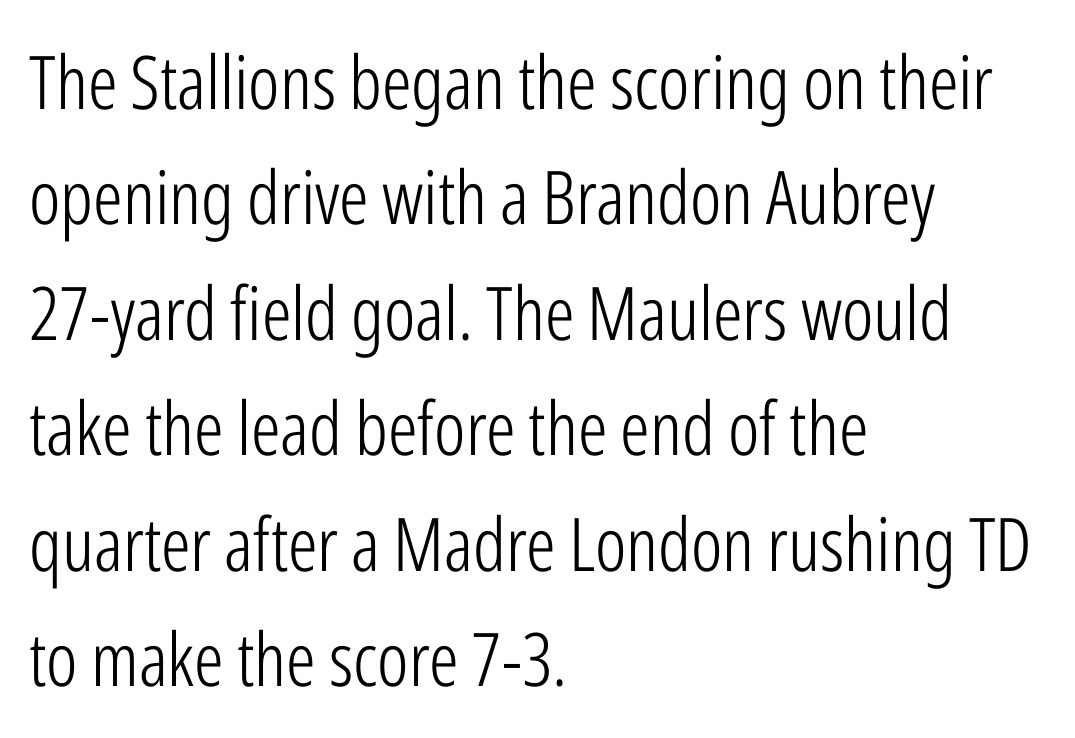
Q: Is the text bold? A: No.
Q: Is the text italic (slanted)? A: No, it is upright.
Q: Is the typeface a serif or a sans-serif typeface? A: Sans-serif.
Q: Is the text underlined? A: No.
Q: How is the paragraph aligned? A: Left-aligned.
Q: Is the spacing between letters normal or unusually wide? A: Normal.
Q: Is the spacing between lines tight, normal or loose? A: Normal.
Q: Width (condensed, normal, or wide)? A: Condensed.
Q: Stroke contrast? A: Low.
Q: x-height? A: Medium.
Q: Monospaced? A: No.
